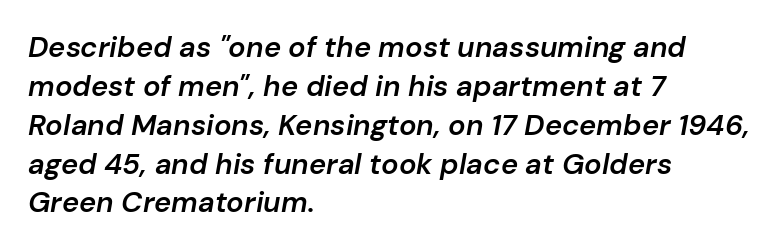
Q: Is the text bold? A: Semi-bold.
Q: Is the text italic (slanted)? A: Yes, it leans right by about 10 degrees.
Q: Is the text underlined? A: No.
Q: How is the paragraph aligned? A: Left-aligned.
Q: Is the spacing between letters normal or unusually wide? A: Normal.
Q: Is the spacing between lines tight, normal or loose? A: Normal.
Q: Width (condensed, normal, or wide)? A: Normal.
Q: Stroke contrast? A: Low.
Q: x-height? A: Medium.
Q: Monospaced? A: No.
